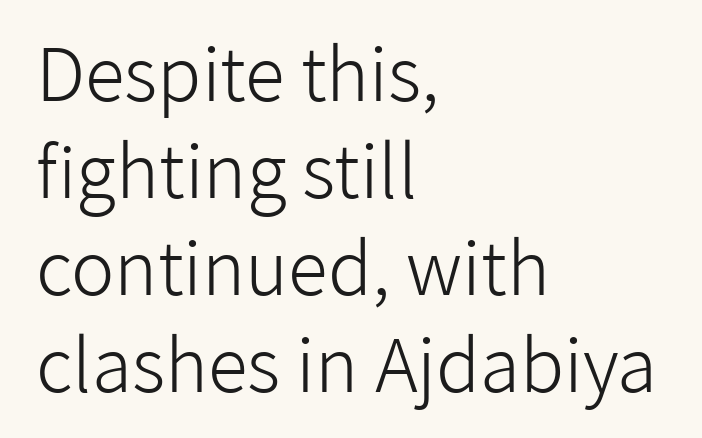
Lines of text with bare space underneath. Caption: face not bold, strokes unweighted. The ragged edge is on the right, which tells us the setting is flush left. This is the regular roman posture of the typeface. The passage shown stacks its lines at a standard gap.
